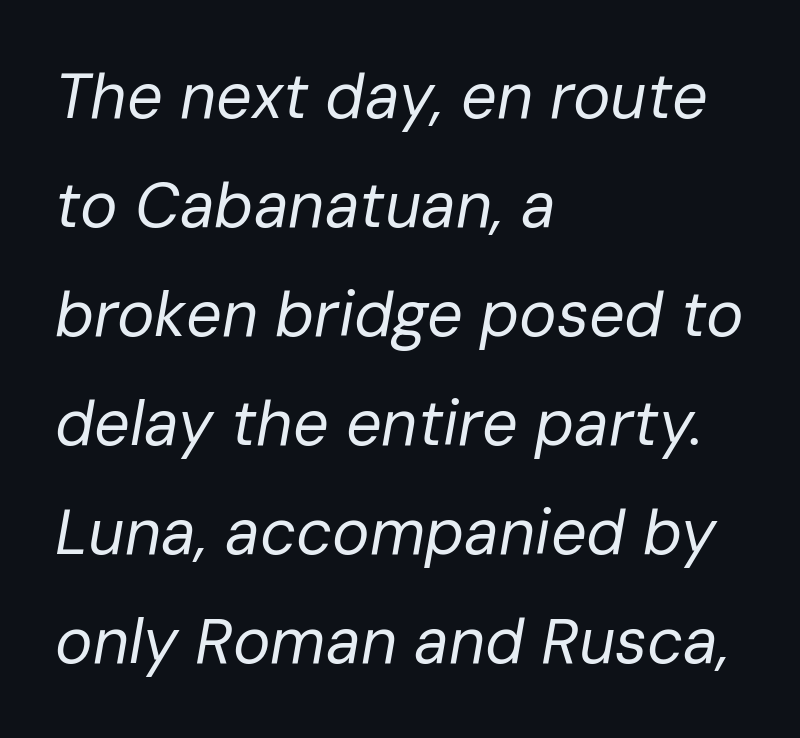
{"italic": "yes", "lean": "right", "slant_degrees": 10, "bold": "no", "weight": "regular", "width": "normal", "stroke_contrast": "low", "x_height": "medium", "monospaced": "no", "underline": "no", "align": "left", "line_spacing_ratio": 1.73, "letter_spacing": "normal", "letter_spacing_em": 0.0, "glyph_px": 63}
